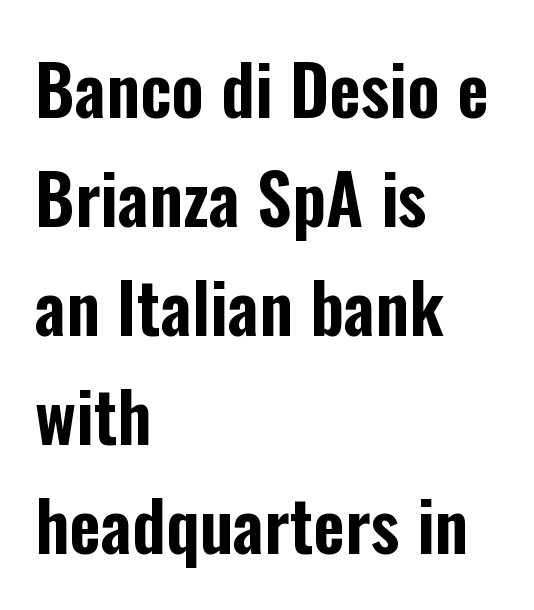
Q: Is the text italic (slanted)? A: No, it is upright.
Q: Is the typeface a serif or a sans-serif typeface? A: Sans-serif.
Q: Is the text underlined? A: No.
Q: How is the paragraph aligned? A: Left-aligned.
Q: Is the spacing between letters normal or unusually wide? A: Normal.
Q: Is the spacing between lines tight, normal or loose? A: Normal.
Q: Width (condensed, normal, or wide)? A: Condensed.
Q: Stroke contrast? A: Low.
Q: x-height? A: Medium.
Q: Monospaced? A: No.
